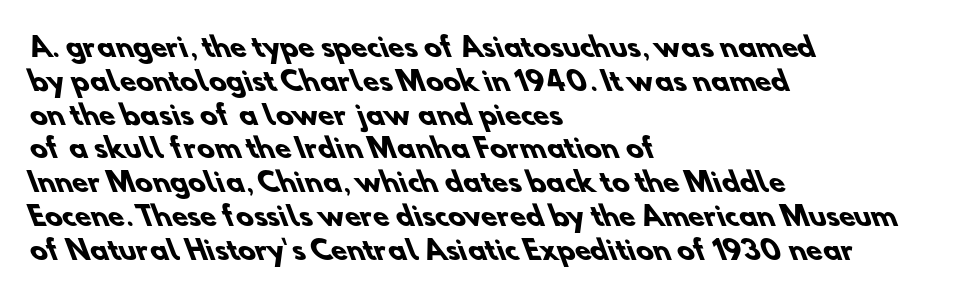
Q: Is the text bold? A: Yes.
Q: Is the text underlined? A: No.
Q: How is the paragraph aligned? A: Left-aligned.
Q: Is the spacing between letters normal or unusually wide? A: Normal.
Q: Is the spacing between lines tight, normal or loose? A: Normal.
